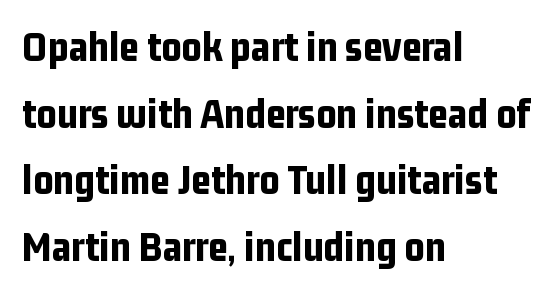
Letterform terminals end flat and unadorned throughout the passage. Leftover space on each line is placed entirely after the last word. When letters stand straight like this, we call the style roman or upright. The passage shown is emphatically bold.
